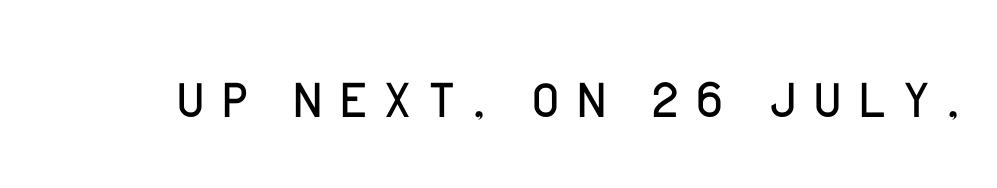
Q: Is the text bold? A: No.
Q: Is the text italic (slanted)? A: No, it is upright.
Q: Is the typeface a serif or a sans-serif typeface? A: Sans-serif.
Q: Is the text underlined? A: No.
Q: Width (condensed, normal, or wide)? A: Normal.
Q: Stroke contrast? A: Low.
Q: x-height? A: Large.
Q: Monospaced? A: No.
